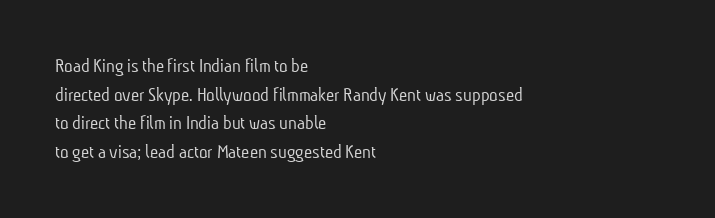
Q: Is the text bold? A: No.
Q: Is the text underlined? A: No.
Q: How is the paragraph aligned? A: Left-aligned.
Q: Is the spacing between letters normal or unusually wide? A: Normal.
Q: Is the spacing between lines tight, normal or loose? A: Normal.
